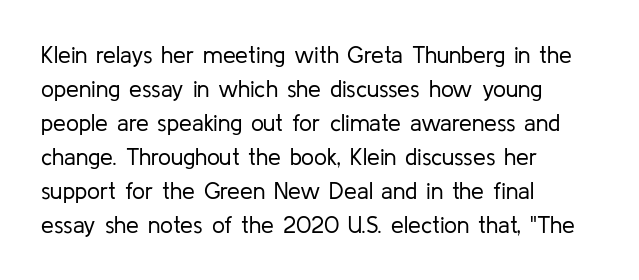
The image shows 23 px text type, upright; set left-aligned, normal line spacing (1.48x), normal letter spacing, not underlined.
